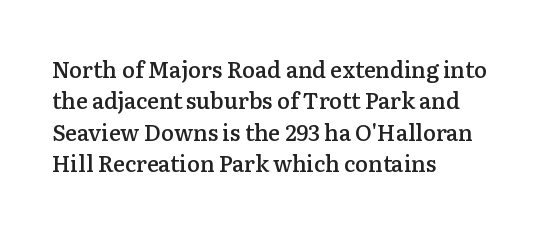
The image shows 22 px text type, upright; set left-aligned, normal line spacing (1.43x), normal letter spacing, not underlined.
